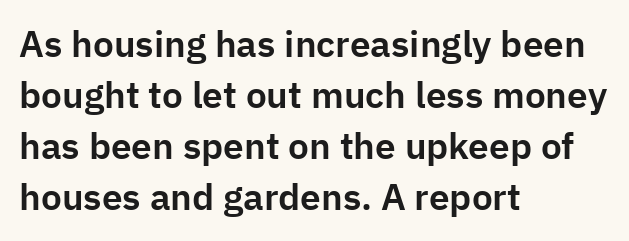
Q: Is the text italic (slanted)? A: No, it is upright.
Q: Is the typeface a serif or a sans-serif typeface? A: Sans-serif.
Q: Is the text underlined? A: No.
Q: How is the paragraph aligned? A: Left-aligned.
Q: Is the spacing between letters normal or unusually wide? A: Normal.
Q: Is the spacing between lines tight, normal or loose? A: Normal.
Q: Width (condensed, normal, or wide)? A: Normal.
Q: Stroke contrast? A: Low.
Q: x-height? A: Medium.
Q: Monospaced? A: No.
